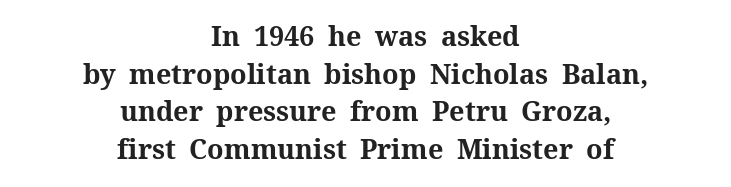
Q: Is the text bold? A: Yes.
Q: Is the text italic (slanted)? A: No, it is upright.
Q: Is the text underlined? A: No.
Q: How is the paragraph aligned? A: Centered.
Q: Is the spacing between letters normal or unusually wide? A: Normal.
Q: Is the spacing between lines tight, normal or loose? A: Normal.
